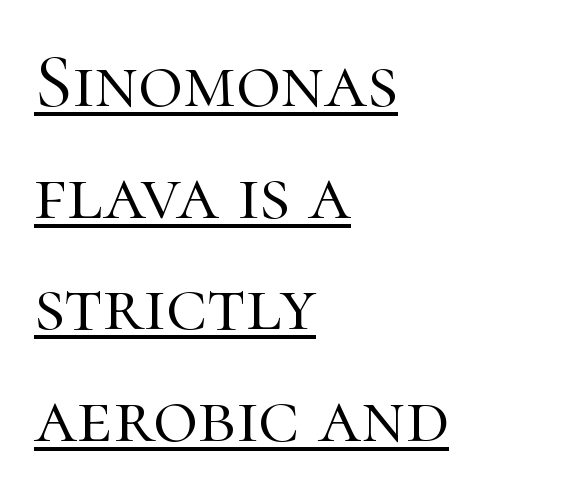
{"serif": "yes", "italic": "no", "bold": "no", "weight": "light", "width": "normal", "stroke_contrast": "high", "x_height": "medium", "monospaced": "no", "underline": "yes", "align": "left", "line_spacing": "normal", "line_spacing_ratio": 1.45, "letter_spacing": "normal", "letter_spacing_em": 0.0, "glyph_px": 77}
